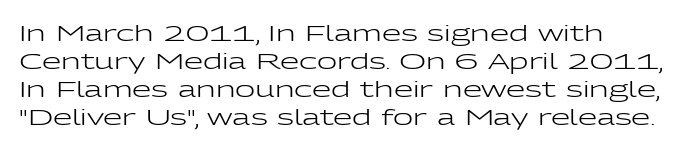
The image shows 22 px text type, upright; set normal line spacing (1.27x), normal letter spacing, not underlined.
